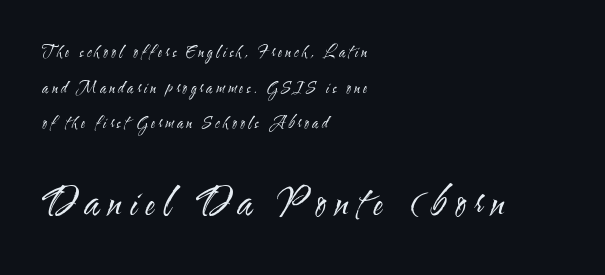
{"serif": "no", "bold": "no", "weight": "regular", "width": "condensed", "stroke_contrast": "medium", "x_height": "small", "monospaced": "no", "underline": "no", "align": "left", "line_spacing": "loose", "line_spacing_ratio": 2.37, "letter_spacing": "wide", "letter_spacing_em": 0.23, "larger_block": "second", "size_ratio": 2.47, "glyph_px": 37}
